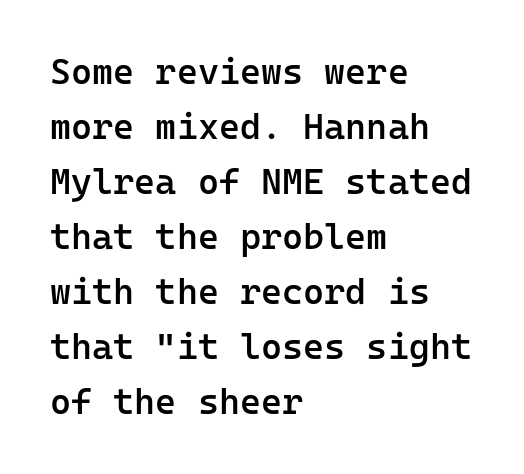
{"serif": "no", "italic": "no", "bold": "semi", "weight": "semibold", "width": "normal", "stroke_contrast": "low", "x_height": "medium", "monospaced": "yes", "underline": "no", "align": "left", "line_spacing": "normal", "line_spacing_ratio": 1.53, "letter_spacing": "normal", "letter_spacing_em": 0.0, "glyph_px": 36}
